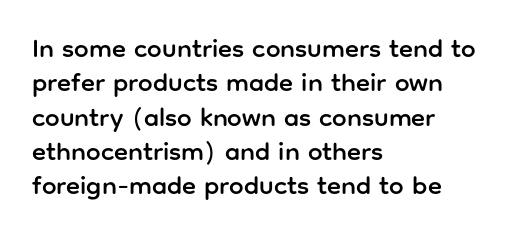
Q: Is the text italic (slanted)? A: No, it is upright.
Q: Is the text underlined? A: No.
Q: How is the paragraph aligned? A: Left-aligned.
Q: Is the spacing between letters normal or unusually wide? A: Normal.
Q: Is the spacing between lines tight, normal or loose? A: Normal.
